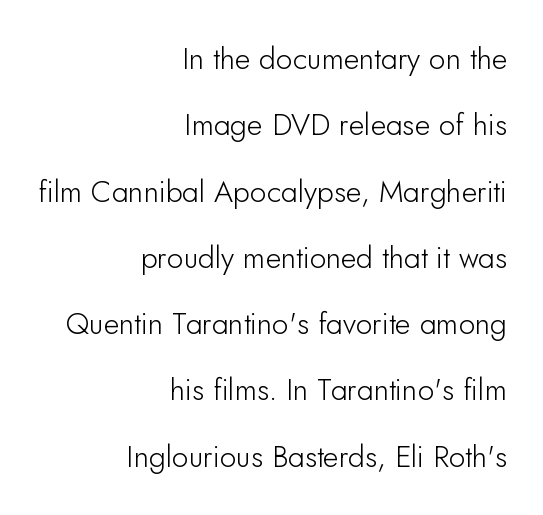
Q: Is the text italic (slanted)? A: No, it is upright.
Q: Is the typeface a serif or a sans-serif typeface? A: Sans-serif.
Q: Is the text underlined? A: No.
Q: How is the paragraph aligned? A: Right-aligned.
Q: Is the spacing between letters normal or unusually wide? A: Normal.
Q: Is the spacing between lines tight, normal or loose? A: Loose.
Q: Width (condensed, normal, or wide)? A: Normal.
Q: Stroke contrast? A: Low.
Q: x-height? A: Small.
Q: Monospaced? A: No.
